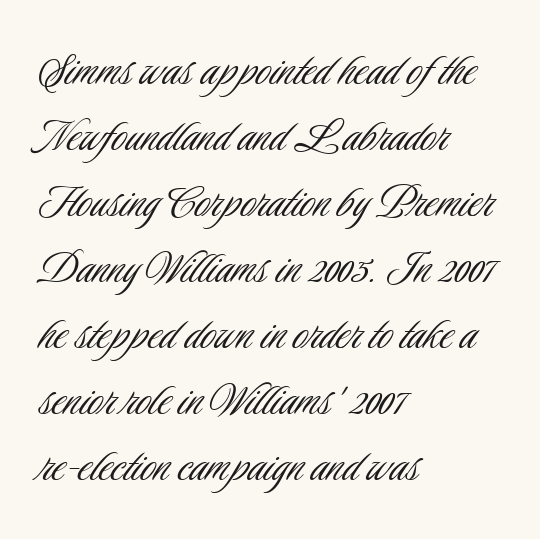
The image shows 52 px light, condensed sans-serif type; set left-aligned, normal line spacing (1.27x), normal letter spacing, not underlined; low stroke contrast and a small x-height.
